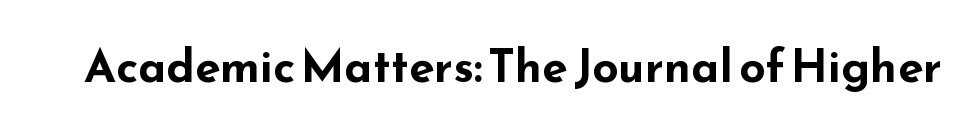
{"serif": "no", "italic": "no", "bold": "yes", "weight": "bold", "width": "wide", "stroke_contrast": "low", "x_height": "small", "monospaced": "no", "underline": "no", "letter_spacing": "normal", "letter_spacing_em": 0.0, "glyph_px": 46}
